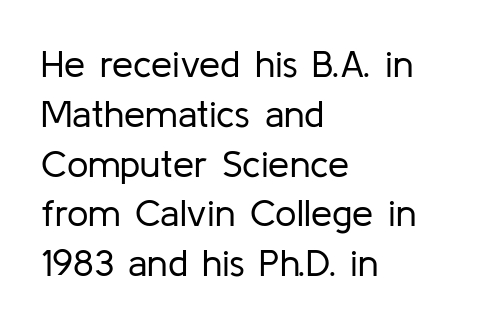
Q: Is the text bold? A: No.
Q: Is the text italic (slanted)? A: No, it is upright.
Q: Is the typeface a serif or a sans-serif typeface? A: Sans-serif.
Q: Is the text underlined? A: No.
Q: How is the paragraph aligned? A: Left-aligned.
Q: Is the spacing between letters normal or unusually wide? A: Normal.
Q: Is the spacing between lines tight, normal or loose? A: Normal.
Q: Width (condensed, normal, or wide)? A: Normal.
Q: Stroke contrast? A: Low.
Q: x-height? A: Medium.
Q: Monospaced? A: No.
